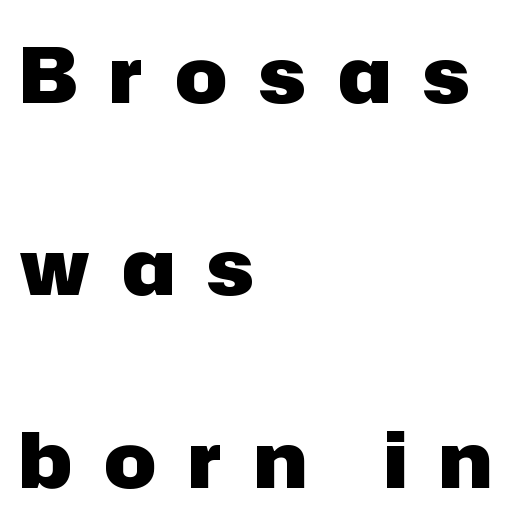
{"serif": "no", "italic": "no", "bold": "yes", "weight": "heavy", "width": "normal", "stroke_contrast": "low", "x_height": "medium", "monospaced": "no", "underline": "no", "align": "left", "line_spacing": "loose", "line_spacing_ratio": 2.5, "letter_spacing": "wide", "letter_spacing_em": 0.42, "glyph_px": 77}
